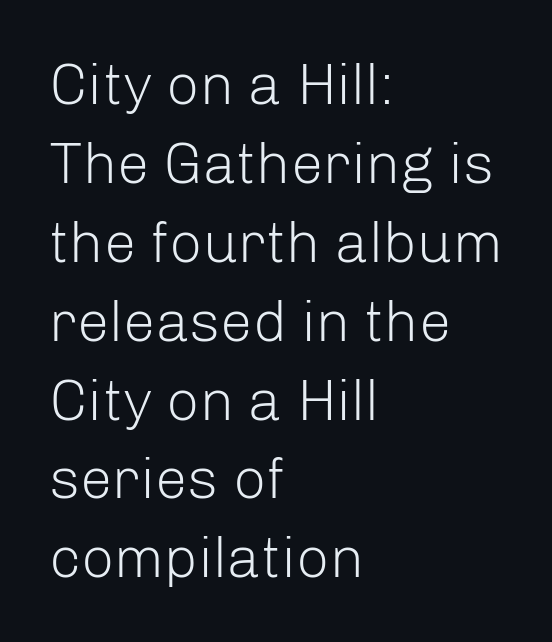
Q: Is the text bold? A: No.
Q: Is the text italic (slanted)? A: No, it is upright.
Q: Is the typeface a serif or a sans-serif typeface? A: Sans-serif.
Q: Is the text underlined? A: No.
Q: How is the paragraph aligned? A: Left-aligned.
Q: Is the spacing between letters normal or unusually wide? A: Normal.
Q: Is the spacing between lines tight, normal or loose? A: Normal.
Q: Width (condensed, normal, or wide)? A: Normal.
Q: Stroke contrast? A: Low.
Q: x-height? A: Medium.
Q: Monospaced? A: No.
